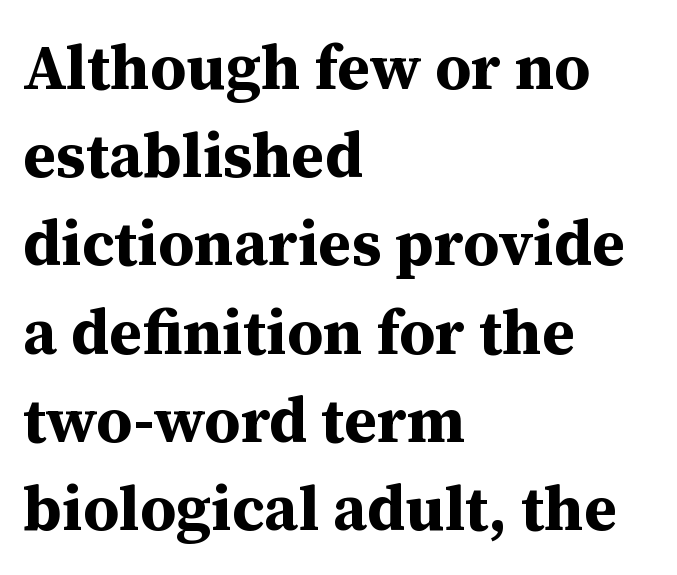
{"serif": "yes", "italic": "no", "bold": "yes", "weight": "bold", "width": "normal", "stroke_contrast": "medium", "x_height": "medium", "monospaced": "no", "underline": "no", "align": "left", "line_spacing": "normal", "line_spacing_ratio": 1.4, "letter_spacing": "normal", "letter_spacing_em": 0.0, "glyph_px": 63}
